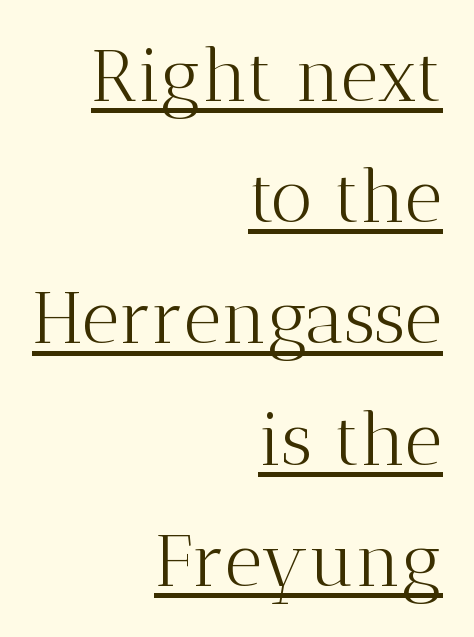
The typesetter chose a ragged-left arrangement here. Nothing heavy about these letters — not bold at all. The face used here is seriffed, in the tradition of book romans. Short note: letters normally spaced. The rendering uses the underline text-decoration. Rendered with straight, roman letterforms.
